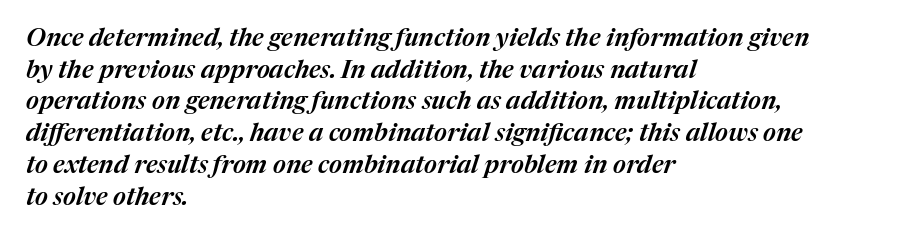
Q: Is the text italic (slanted)? A: Yes, it leans right by about 17 degrees.
Q: Is the text underlined? A: No.
Q: How is the paragraph aligned? A: Left-aligned.
Q: Is the spacing between letters normal or unusually wide? A: Normal.
Q: Is the spacing between lines tight, normal or loose? A: Normal.
